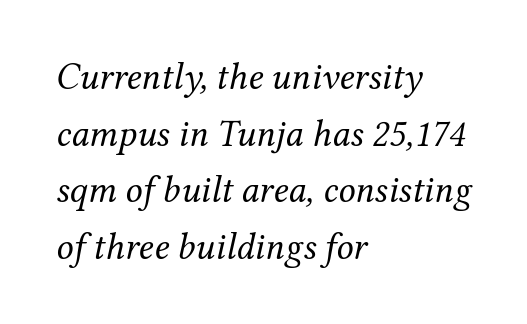
The image shows 38 px regular-weight serif type, italic (leaning right); set left-aligned, normal line spacing (1.49x), normal letter spacing, not underlined; medium stroke contrast and a medium x-height.
